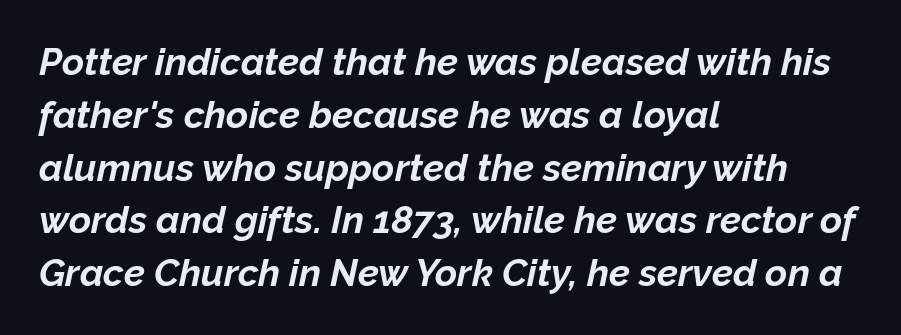
Q: Is the text bold? A: Yes.
Q: Is the text italic (slanted)? A: Yes, it leans right by about 12 degrees.
Q: Is the text underlined? A: No.
Q: How is the paragraph aligned? A: Left-aligned.
Q: Is the spacing between letters normal or unusually wide? A: Normal.
Q: Is the spacing between lines tight, normal or loose? A: Normal.
Q: Width (condensed, normal, or wide)? A: Normal.
Q: Stroke contrast? A: Low.
Q: x-height? A: Medium.
Q: Monospaced? A: No.
